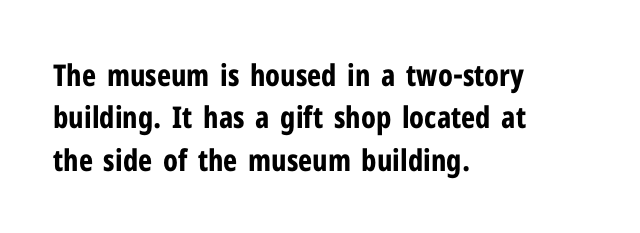
The image shows 30 px bold, condensed sans-serif type, upright; set left-aligned, normal line spacing (1.41x), normal letter spacing, not underlined; low stroke contrast and a medium x-height.
